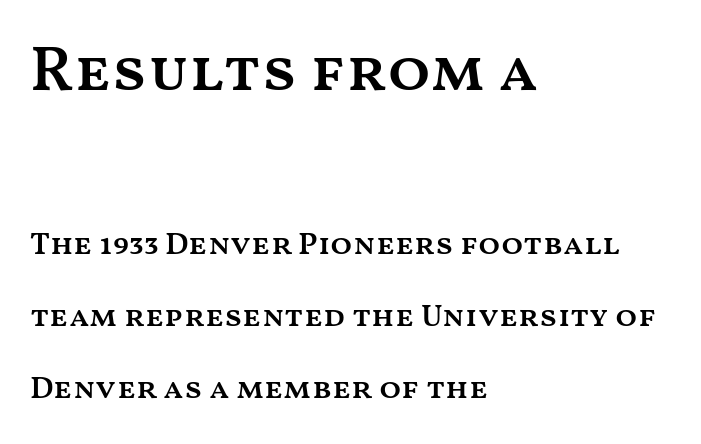
Q: Is the text bold? A: Semi-bold.
Q: Is the text italic (slanted)? A: No, it is upright.
Q: Is the text underlined? A: No.
Q: How is the paragraph aligned? A: Left-aligned.
Q: Is the spacing between letters normal or unusually wide? A: Normal.
Q: Is the spacing between lines tight, normal or loose? A: Loose.
Q: Which block of text is set in a larger size, the first (top) or the second (bottom)? A: The first (top) one.
Q: Width (condensed, normal, or wide)? A: Wide.
Q: Stroke contrast? A: Medium.
Q: x-height? A: Medium.
Q: Monospaced? A: No.
